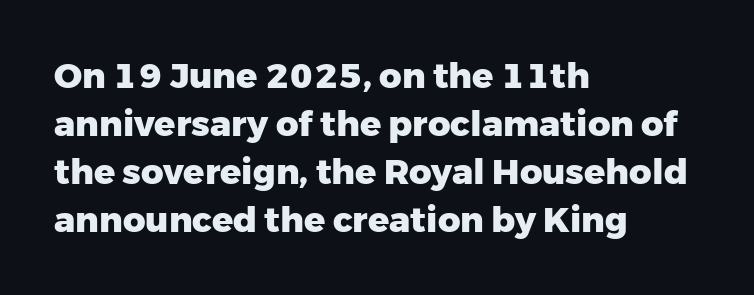
Q: Is the text bold? A: Yes.
Q: Is the text italic (slanted)? A: No, it is upright.
Q: Is the typeface a serif or a sans-serif typeface? A: Sans-serif.
Q: Is the text underlined? A: No.
Q: How is the paragraph aligned? A: Left-aligned.
Q: Is the spacing between letters normal or unusually wide? A: Normal.
Q: Is the spacing between lines tight, normal or loose? A: Normal.
Q: Width (condensed, normal, or wide)? A: Normal.
Q: Stroke contrast? A: Low.
Q: x-height? A: Medium.
Q: Monospaced? A: No.
